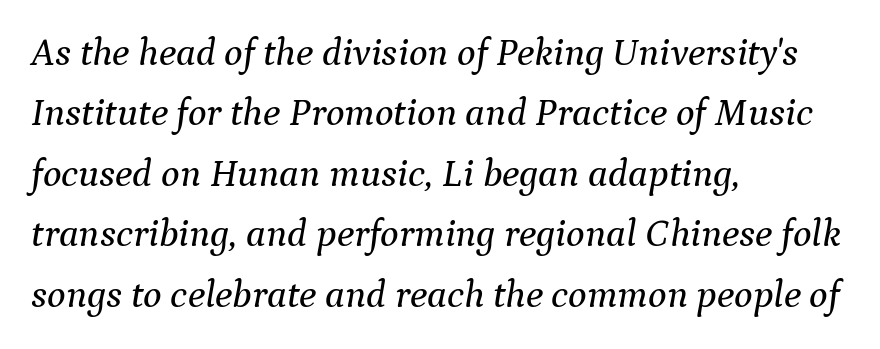
Short note: letters normally spaced. Old-style or modern, the face here clearly has serifs. Reading down the block, your eye returns to a fixed left position each line. The typography opts for an oblique posture over an upright one.
